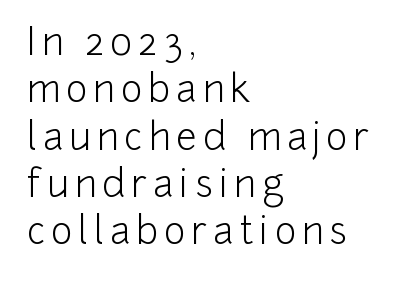
The image shows 37 px light sans-serif type, upright; set left-aligned, normal line spacing (1.28x), not underlined; low stroke contrast and a medium x-height.
